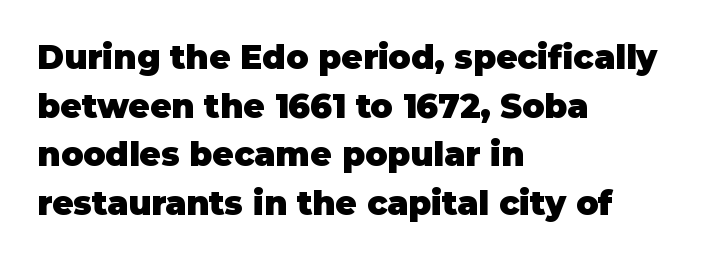
Is the block centered? No — it sits flush against the left margin. Words float on clear page, feet unadorned. This is roman type, the default non-slanted kind. The vertical gap from one line to the next is medium.
